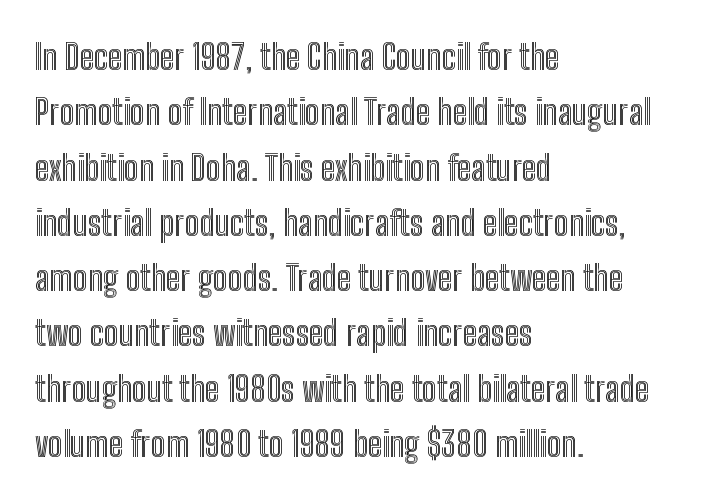
Q: Is the text italic (slanted)? A: No, it is upright.
Q: Is the text underlined? A: No.
Q: How is the paragraph aligned? A: Left-aligned.
Q: Is the spacing between letters normal or unusually wide? A: Normal.
Q: Is the spacing between lines tight, normal or loose? A: Normal.
Q: Width (condensed, normal, or wide)? A: Condensed.
Q: x-height? A: Medium.
Q: Monospaced? A: No.
